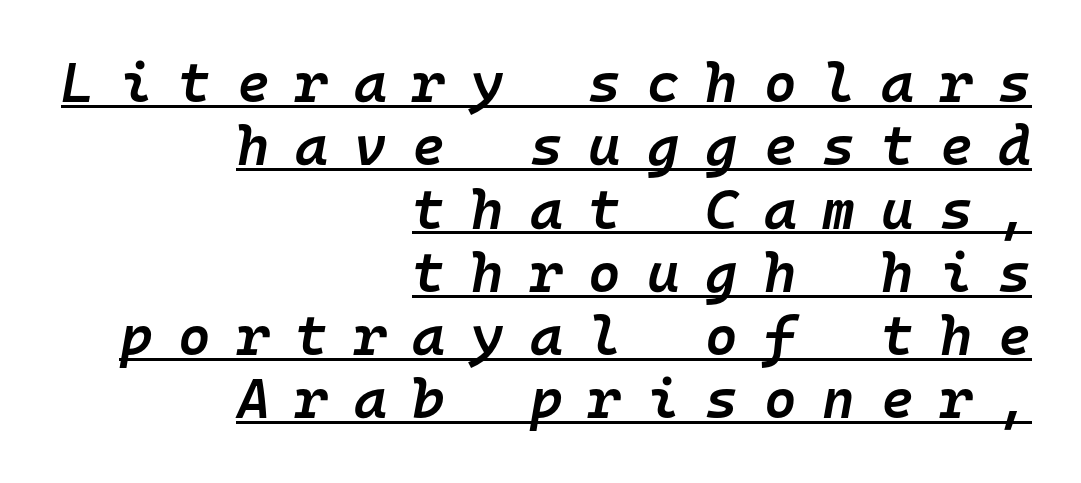
The leading is snug, giving the passage a crowded texture. The passage shown is semibold, sitting just below true bold. Do the characters align in a grid? Yes, the font is monospaced. This sample uses expanded letter spacing, leaving extra air between glyphs. Alignment: flush right. Somebody hit Ctrl+U on this one — the words are underlined.
